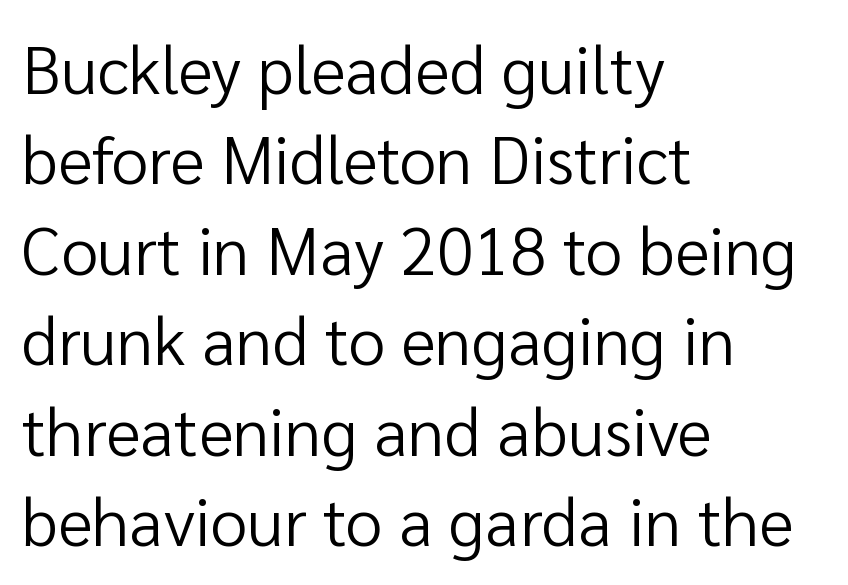
Q: Is the text bold? A: No.
Q: Is the text italic (slanted)? A: No, it is upright.
Q: Is the typeface a serif or a sans-serif typeface? A: Sans-serif.
Q: Is the text underlined? A: No.
Q: How is the paragraph aligned? A: Left-aligned.
Q: Is the spacing between letters normal or unusually wide? A: Normal.
Q: Is the spacing between lines tight, normal or loose? A: Normal.
Q: Width (condensed, normal, or wide)? A: Normal.
Q: Stroke contrast? A: Low.
Q: x-height? A: Medium.
Q: Monospaced? A: No.
